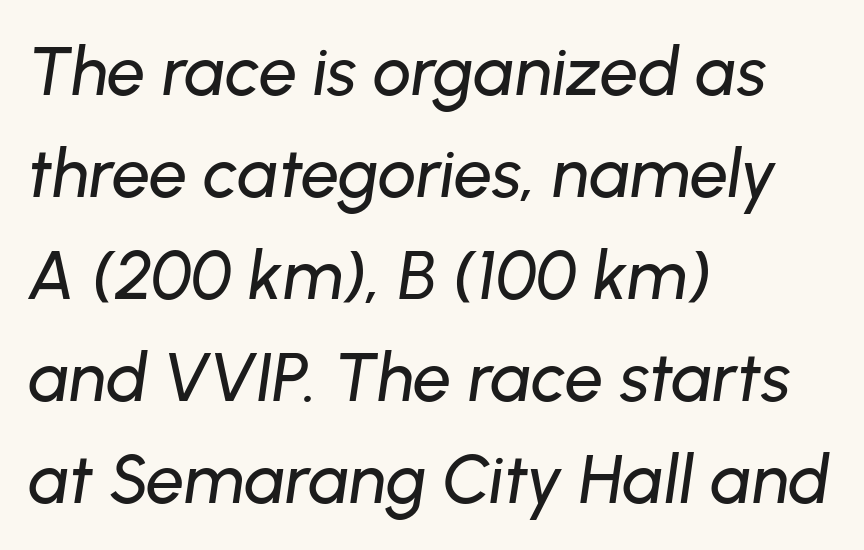
Descender tails drop into unmarked territory. Tracking here is standard; glyphs follow each other at the usual distance. Horizontally, the lines are justified to the leading edge only. The text carries the slant typical of an italic or oblique font. One glance says typical: line gaps are just what's usual. Here the designer chose a conventional face with non-uniform glyph widths.
